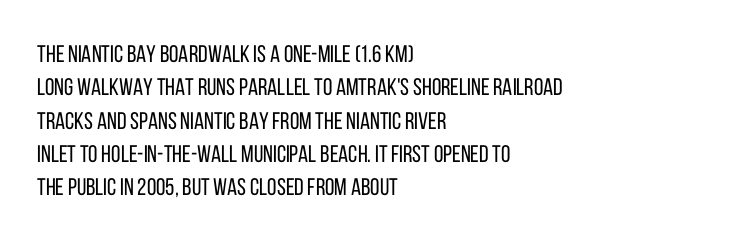
Q: Is the text bold? A: No.
Q: Is the text italic (slanted)? A: No, it is upright.
Q: Is the text underlined? A: No.
Q: How is the paragraph aligned? A: Left-aligned.
Q: Is the spacing between letters normal or unusually wide? A: Normal.
Q: Is the spacing between lines tight, normal or loose? A: Normal.
